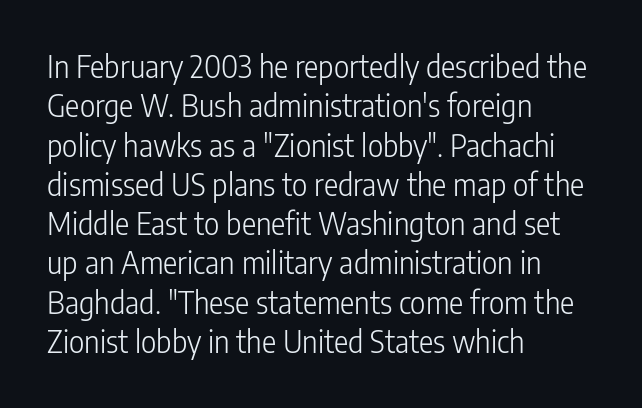
{"serif": "no", "italic": "no", "bold": "no", "weight": "light", "width": "condensed", "stroke_contrast": "low", "x_height": "medium", "monospaced": "no", "underline": "no", "align": "left", "line_spacing": "normal", "line_spacing_ratio": 1.31, "letter_spacing": "normal", "letter_spacing_em": 0.0, "glyph_px": 30}
